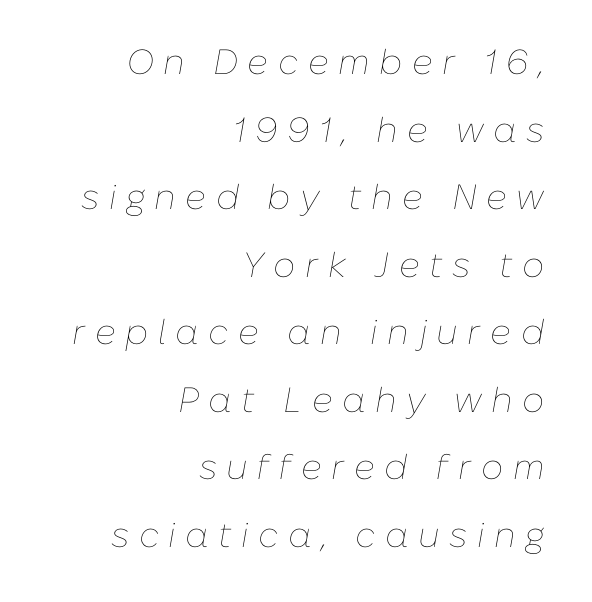
The image shows 35 px thin type, italic (leaning right); set right-aligned, loose line spacing (1.93x), unusually wide letter spacing (+0.27 em), not underlined; low stroke contrast and a medium x-height.
